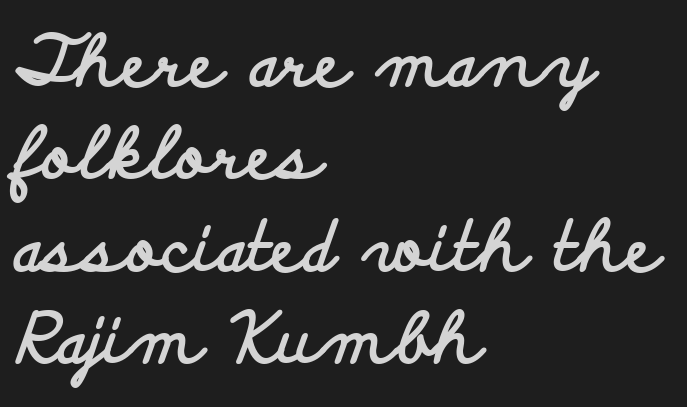
{"serif": "no", "bold": "yes", "weight": "bold", "width": "wide", "stroke_contrast": "low", "x_height": "small", "monospaced": "no", "underline": "no", "align": "left", "line_spacing": "normal", "line_spacing_ratio": 1.34, "letter_spacing": "normal", "letter_spacing_em": 0.0, "glyph_px": 69}
